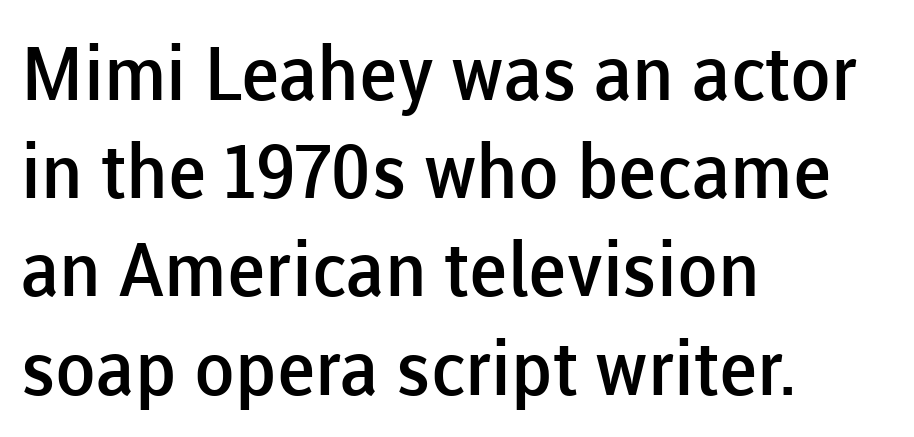
{"serif": "no", "italic": "no", "bold": "semi", "weight": "semibold", "width": "normal", "stroke_contrast": "low", "x_height": "medium", "monospaced": "no", "underline": "no", "align": "left", "line_spacing": "normal", "line_spacing_ratio": 1.31, "letter_spacing": "normal", "letter_spacing_em": 0.0, "glyph_px": 75}
